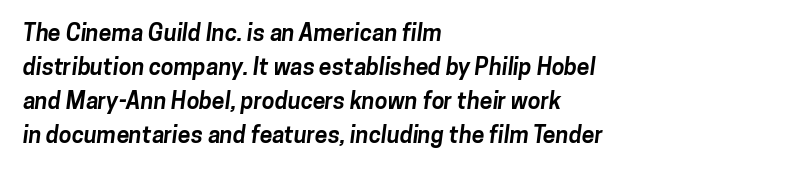
Normally led — the rows are evenly, conventionally spaced. In CSS terms this would be text-align: left. The passage shown is not underscored anywhere. The rendering keeps characters at their native spacing. The rendering uses a bold face; every stroke is thick and dark.
